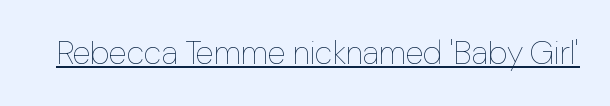
The image shows 33 px thin type, upright; set normal letter spacing, underlined; low stroke contrast and a medium x-height.
